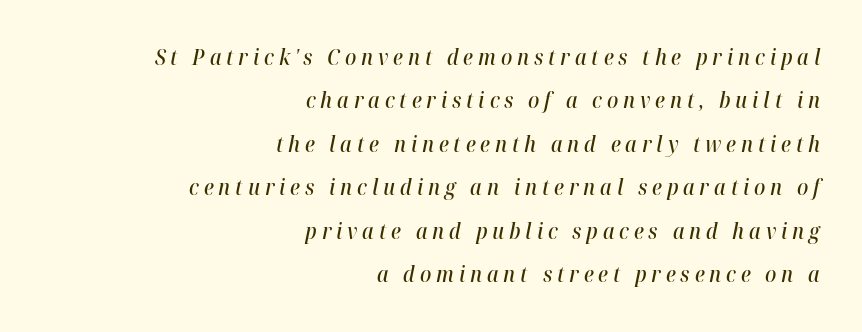
The image shows 21 px text type, italic (leaning right); set right-aligned, loose line spacing (2.07x), unusually wide letter spacing (+0.23 em), not underlined.
